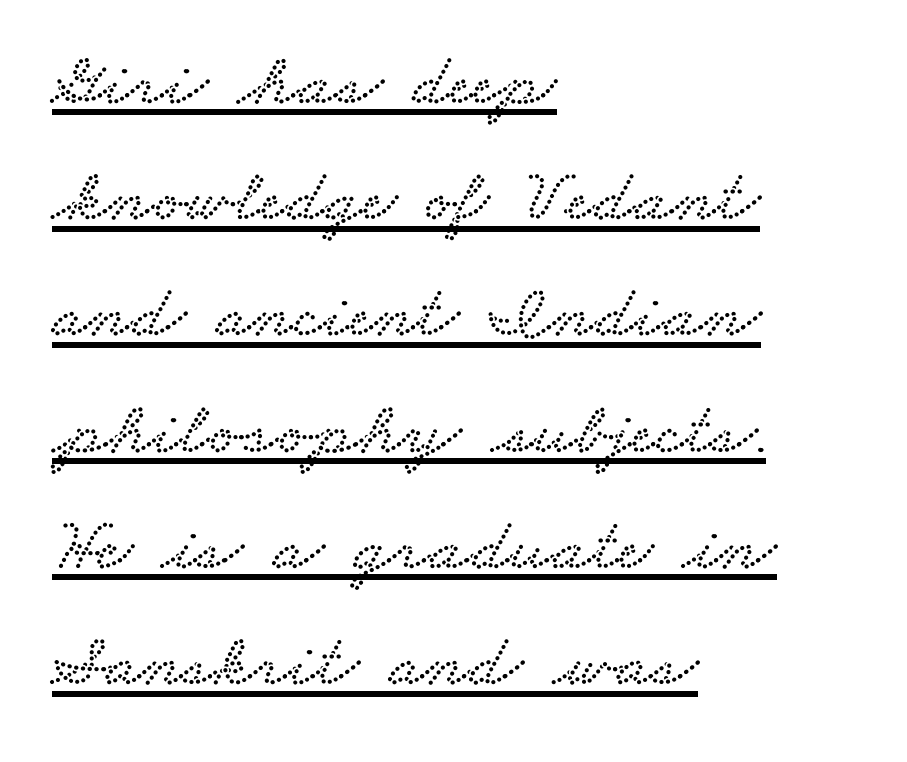
The image shows 75 px wide serif type; set left-aligned, normal line spacing (1.55x), normal letter spacing, underlined; low stroke contrast and a small x-height.
